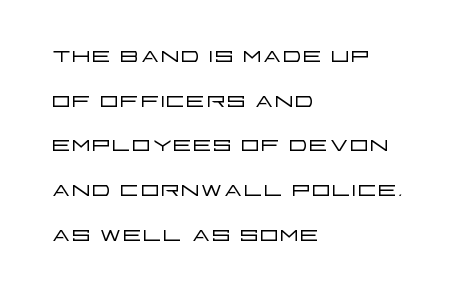
The image shows 30 px light, wide sans-serif type, upright; set left-aligned, normal line spacing (1.49x), normal letter spacing, not underlined; low stroke contrast and a large x-height.
